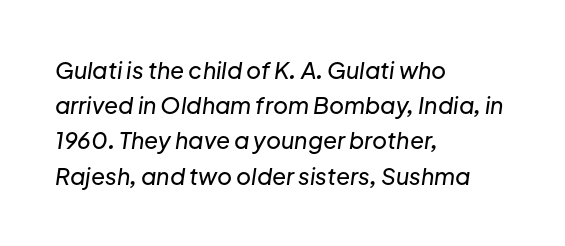
The strip under each line holds only bare page. What stands out about the letter spacing? Nothing — it is the standard amount. The space between consecutive lines is moderate. The axis of the letterforms is tilted away from vertical.
